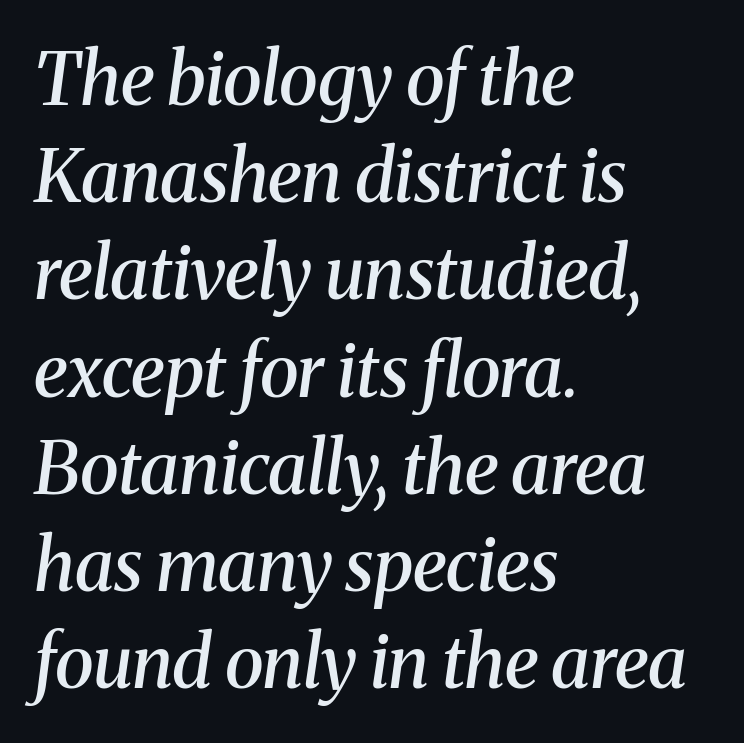
The image shows 72 px semibold serif type, italic (leaning right); set left-aligned, normal line spacing (1.35x), normal letter spacing, not underlined; medium stroke contrast and a medium x-height.
